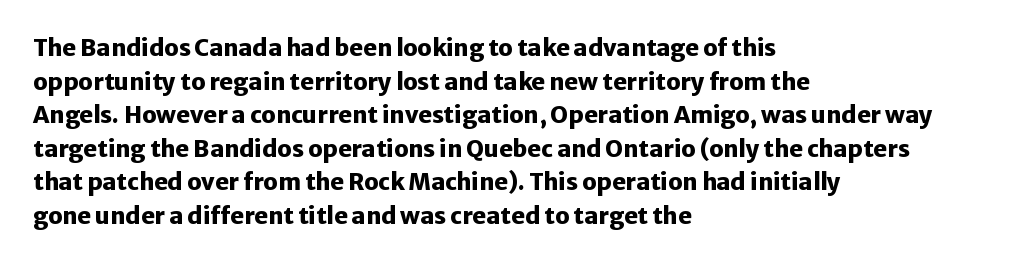
{"italic": "no", "bold": "yes", "underline": "no", "align": "left", "line_spacing": "normal", "line_spacing_ratio": 1.46, "letter_spacing": "normal", "letter_spacing_em": 0.0, "glyph_px": 23}
